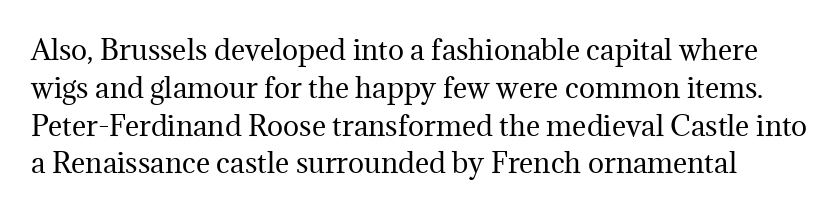
The image shows 27 px text type, upright; set normal line spacing (1.4x), normal letter spacing, not underlined.
